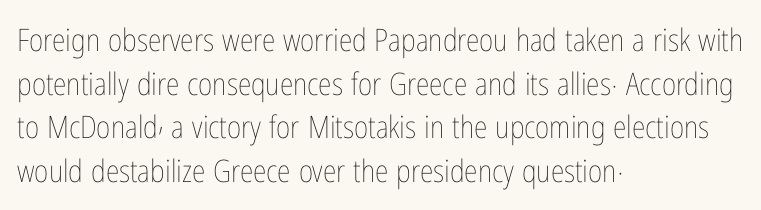
The lines are quadded left. Decoration check: the copy has no underline. Baseline-to-baseline distance is the conventional proportion of letter height. Is the stroke heavy? The answer is a plain regular-or-lighter.
